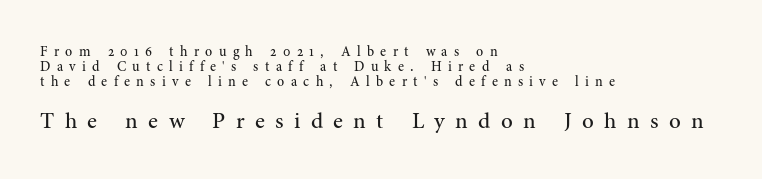
Compared with typical body copy, the letter spacing here is much looser. Unbolded letterforms with no extra heft. One glance says dense: line gaps are narrower than usual. These lines are set flush left with a ragged right edge. A clean baseline with only descenders dipping below it. Here the second block reads like a headline and the first like body copy.
